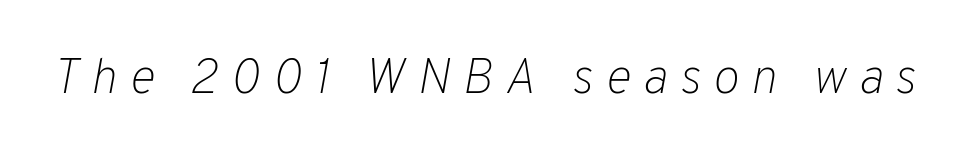
The strokes carry an ordinary text weight at most. Any mark beneath the type? The region is blank. Here the designer chose a conventional face with non-uniform glyph widths. The letters are slanted; this is an italic face. You could only call the tracking loose — the letters float apart.
